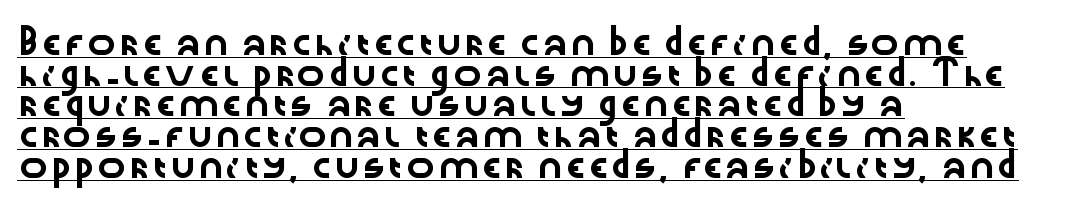
The image shows 24 px text type, upright; set left-aligned, normal line spacing (1.28x), normal letter spacing, underlined.
